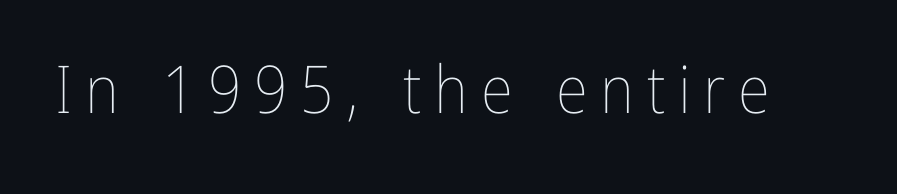
Q: Is the text bold? A: No.
Q: Is the text italic (slanted)? A: No, it is upright.
Q: Is the text underlined? A: No.
Q: Width (condensed, normal, or wide)? A: Condensed.
Q: Stroke contrast? A: Low.
Q: x-height? A: Medium.
Q: Monospaced? A: No.
